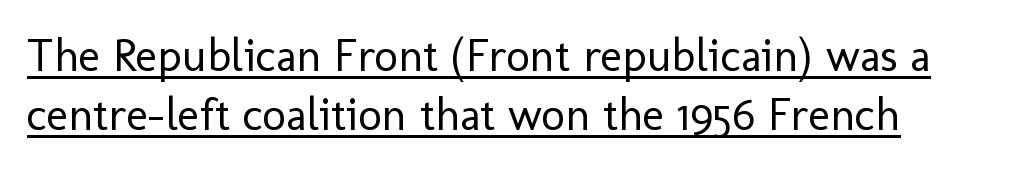
Q: Is the text bold? A: No.
Q: Is the text italic (slanted)? A: No, it is upright.
Q: Is the typeface a serif or a sans-serif typeface? A: Sans-serif.
Q: Is the text underlined? A: Yes.
Q: Is the spacing between letters normal or unusually wide? A: Normal.
Q: Is the spacing between lines tight, normal or loose? A: Normal.
Q: Width (condensed, normal, or wide)? A: Normal.
Q: Stroke contrast? A: Low.
Q: x-height? A: Medium.
Q: Monospaced? A: No.
